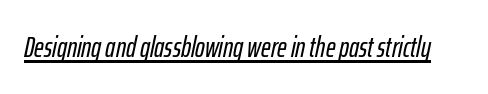
The face used here is proportionally spaced, like ordinary book or web type. Is the type slanted? Yes — the strokes lean at a clear angle. A continuous stroke trails under the words, as in a hyperlink. The gaps between neighbouring characters are ordinary and unremarkable.
